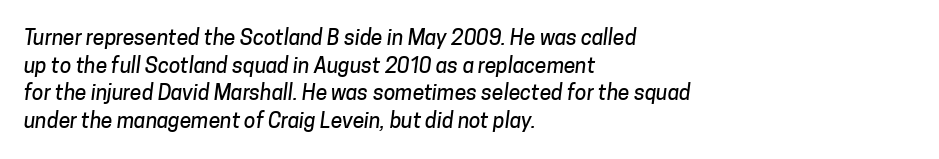
Any mark beneath the type? The region is blank. Does the copy run flush right? No — it runs flush left. Vertically, the passage feels balanced, rows spaced as you'd expect. Does extra space separate the letters? No, they use regular spacing.
